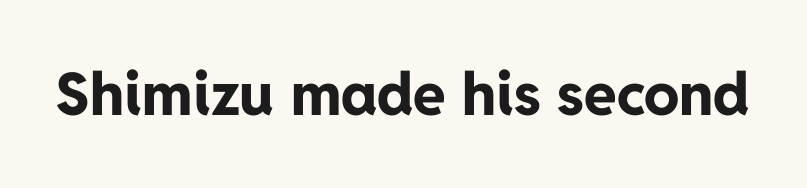
The zone under the glyphs is completely vacant. The designer went with a sans here, leaving each stem footless. A full-strength bold gives these letters their thick strokes. Is there any slant? The stems are plumb. You could not count columns in this text — the font is proportionally spaced.
